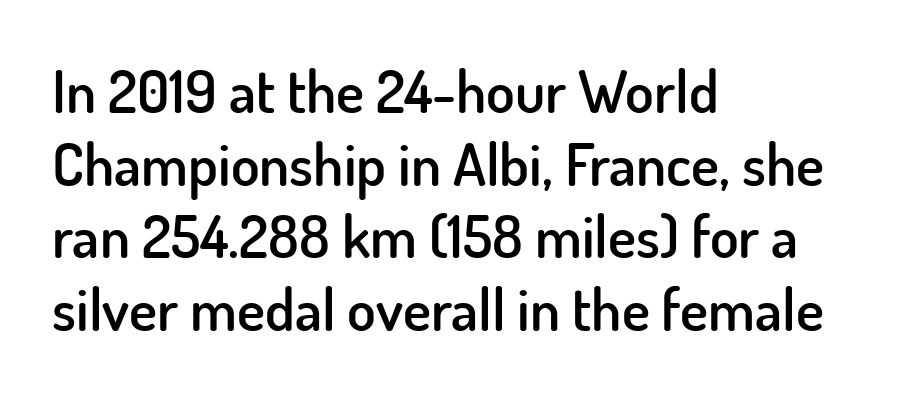
The image shows 59 px semibold sans-serif type, upright; set left-aligned, line spacing 1.23x, normal letter spacing, not underlined; low stroke contrast and a small x-height.
